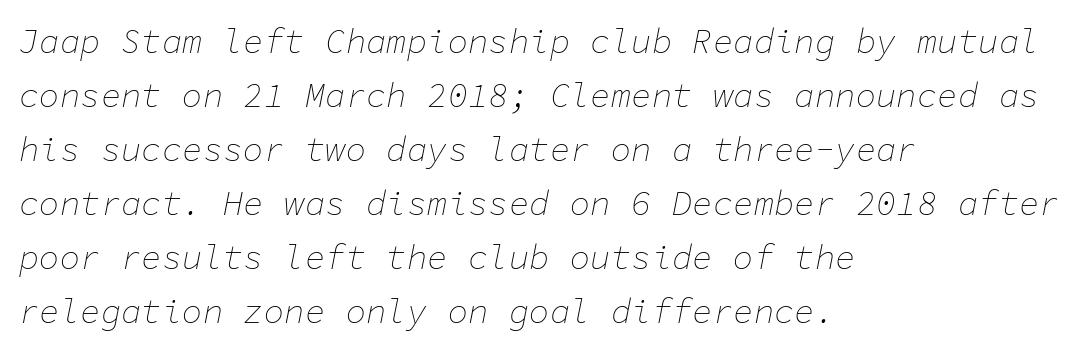
Q: Is the text bold? A: No.
Q: Is the text italic (slanted)? A: Yes, it leans right by about 11 degrees.
Q: Is the text underlined? A: No.
Q: How is the paragraph aligned? A: Left-aligned.
Q: Is the spacing between letters normal or unusually wide? A: Normal.
Q: Is the spacing between lines tight, normal or loose? A: Normal.
Q: Width (condensed, normal, or wide)? A: Normal.
Q: Stroke contrast? A: Low.
Q: x-height? A: Medium.
Q: Monospaced? A: Yes.
